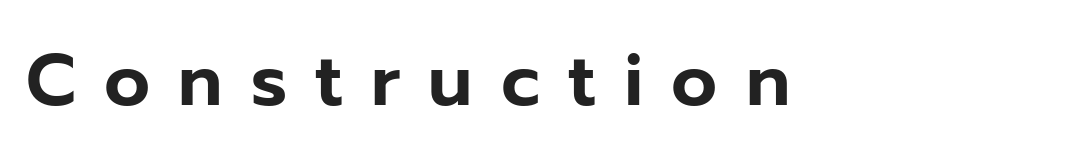
Inter-character spacing is expanded well beyond the font's built-in metrics. Think of a printed novel: that variable character pitch is what you see here. Plain, unruled lines of type. Notice how the passage keeps a crisp vertical edge on the left only.
